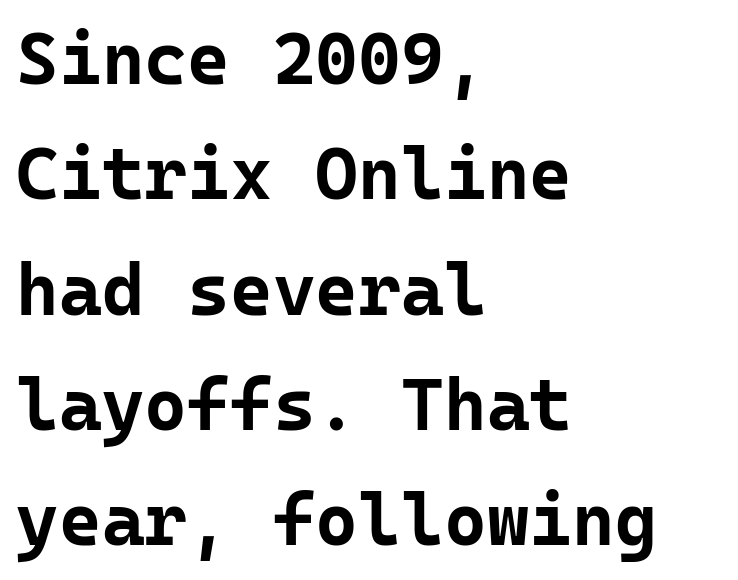
{"serif": "no", "italic": "no", "bold": "yes", "weight": "bold", "width": "normal", "stroke_contrast": "low", "x_height": "medium", "monospaced": "yes", "underline": "no", "align": "left", "line_spacing": "normal", "line_spacing_ratio": 1.58, "letter_spacing": "normal", "letter_spacing_em": 0.0, "glyph_px": 73}
